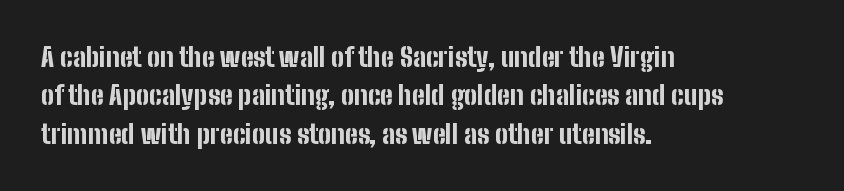
Q: Is the text bold? A: Yes.
Q: Is the text italic (slanted)? A: No, it is upright.
Q: Is the text underlined? A: No.
Q: How is the paragraph aligned? A: Left-aligned.
Q: Is the spacing between letters normal or unusually wide? A: Normal.
Q: Is the spacing between lines tight, normal or loose? A: Normal.
